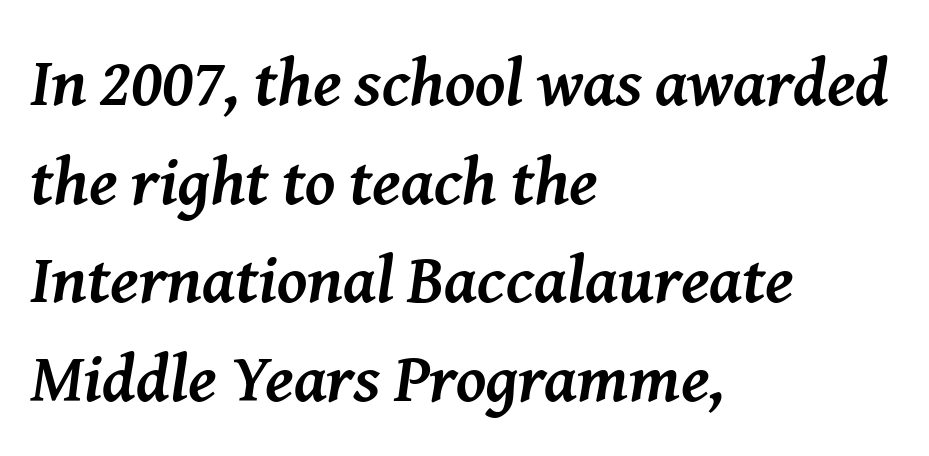
{"serif": "yes", "italic": "yes", "lean": "right", "slant_degrees": 8, "bold": "yes", "weight": "semibold", "width": "normal", "stroke_contrast": "medium", "x_height": "medium", "monospaced": "no", "underline": "no", "align": "left", "line_spacing": "normal", "line_spacing_ratio": 1.45, "letter_spacing": "normal", "letter_spacing_em": 0.0, "glyph_px": 68}
